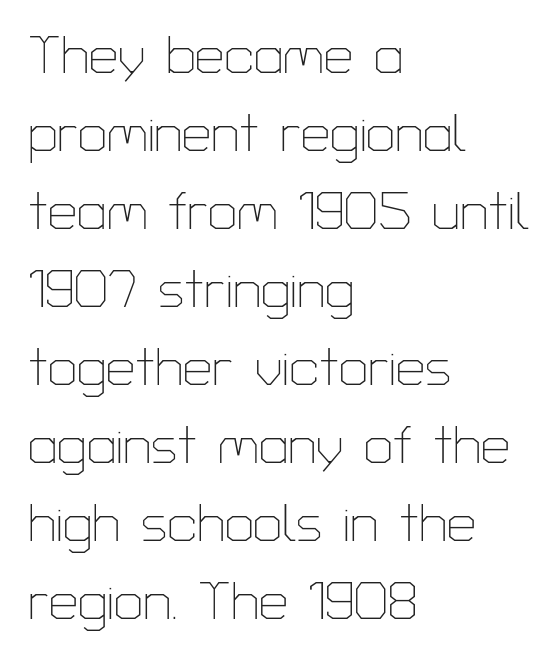
Q: Is the text bold? A: No.
Q: Is the text italic (slanted)? A: No, it is upright.
Q: Is the typeface a serif or a sans-serif typeface? A: Sans-serif.
Q: Is the text underlined? A: No.
Q: How is the paragraph aligned? A: Left-aligned.
Q: Is the spacing between letters normal or unusually wide? A: Normal.
Q: Is the spacing between lines tight, normal or loose? A: Normal.
Q: Width (condensed, normal, or wide)? A: Normal.
Q: Stroke contrast? A: Low.
Q: x-height? A: Medium.
Q: Monospaced? A: No.
